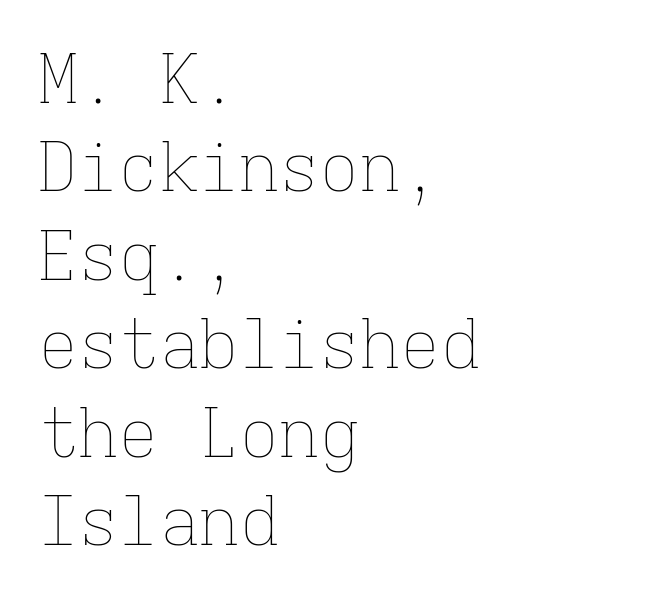
Q: Is the text bold? A: No.
Q: Is the text italic (slanted)? A: No, it is upright.
Q: Is the text underlined? A: No.
Q: How is the paragraph aligned? A: Left-aligned.
Q: Is the spacing between letters normal or unusually wide? A: Normal.
Q: Is the spacing between lines tight, normal or loose? A: Normal.
Q: Width (condensed, normal, or wide)? A: Normal.
Q: Stroke contrast? A: Low.
Q: x-height? A: Medium.
Q: Monospaced? A: Yes.
